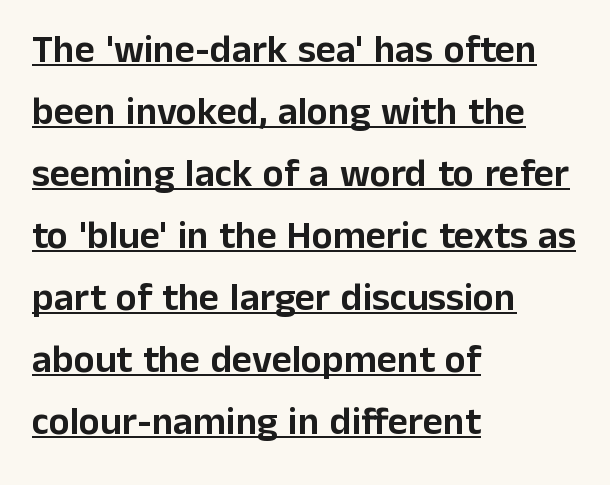
Q: Is the text italic (slanted)? A: No, it is upright.
Q: Is the typeface a serif or a sans-serif typeface? A: Sans-serif.
Q: Is the text underlined? A: Yes.
Q: How is the paragraph aligned? A: Left-aligned.
Q: Is the spacing between letters normal or unusually wide? A: Normal.
Q: Is the spacing between lines tight, normal or loose? A: Normal.
Q: Width (condensed, normal, or wide)? A: Normal.
Q: Stroke contrast? A: Low.
Q: x-height? A: Medium.
Q: Monospaced? A: No.
